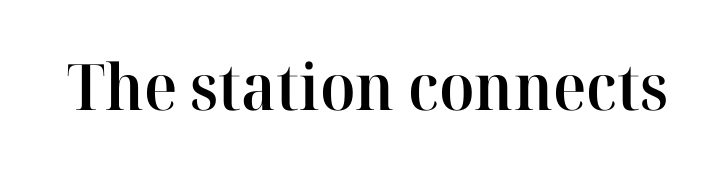
{"serif": "yes", "italic": "no", "bold": "semi", "weight": "semibold", "width": "normal", "stroke_contrast": "high", "x_height": "medium", "monospaced": "no", "underline": "no", "letter_spacing": "normal", "letter_spacing_em": 0.0, "glyph_px": 64}
